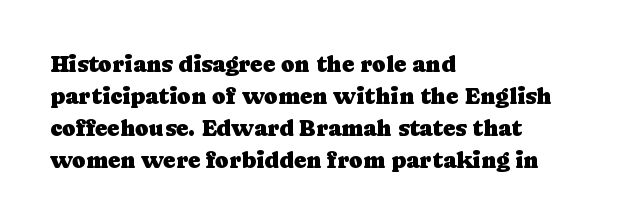
These lines are set flush left with a ragged right edge. Nope, not italic — everything's standing straight. Observe the ordinary spacing: letters are neighbours, not strangers. Vertically, the passage feels balanced, rows spaced as you'd expect. Has an underline been added? It has not.
